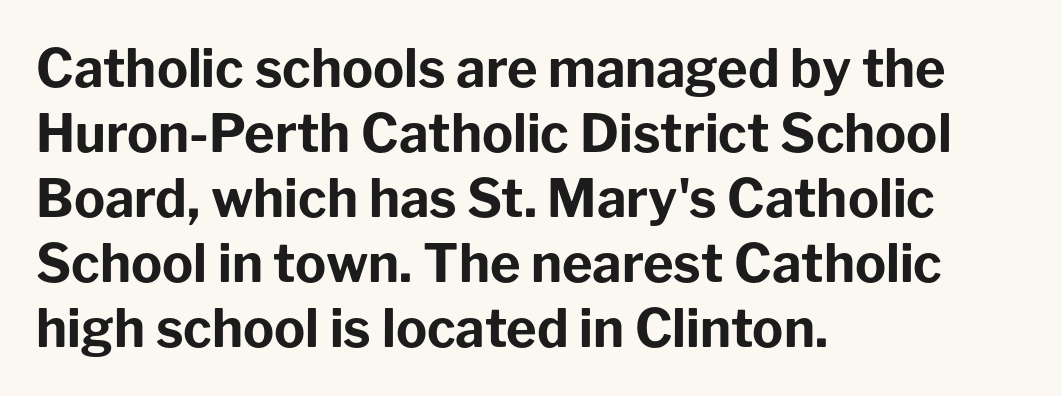
{"serif": "no", "italic": "no", "bold": "yes", "weight": "bold", "width": "normal", "stroke_contrast": "low", "x_height": "medium", "monospaced": "no", "underline": "no", "align": "left", "line_spacing": "normal", "line_spacing_ratio": 1.25, "letter_spacing": "normal", "letter_spacing_em": 0.0, "glyph_px": 52}
